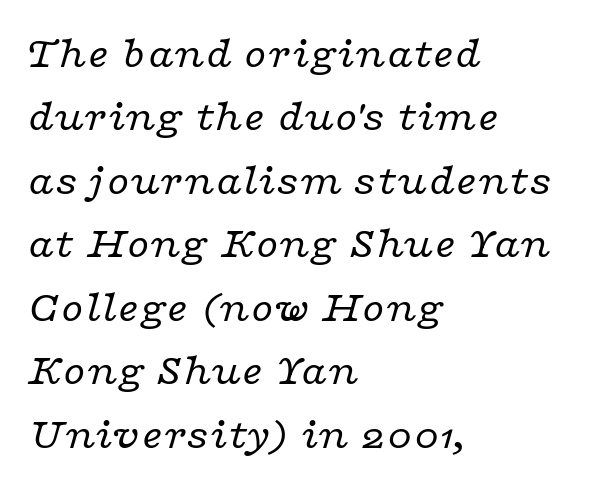
Reading down the column, the eye jumps a familiar distance to each next line. Compared with ordinary roman type, these characters are visibly tilted. This sample has the flowing, uneven cadence of proportional lettering. Stroke thickness stays within the range of a standard reading face or lighter.
